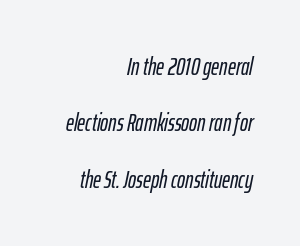
Q: Is the text italic (slanted)? A: Yes, it leans right by about 12 degrees.
Q: Is the text underlined? A: No.
Q: How is the paragraph aligned? A: Right-aligned.
Q: Is the spacing between letters normal or unusually wide? A: Normal.
Q: Is the spacing between lines tight, normal or loose? A: Loose.
